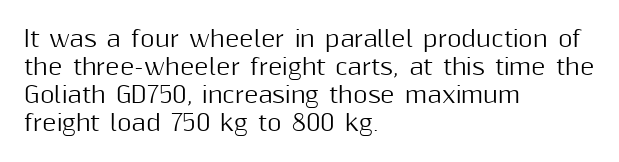
Q: Is the text italic (slanted)? A: No, it is upright.
Q: Is the text underlined? A: No.
Q: How is the paragraph aligned? A: Left-aligned.
Q: Is the spacing between letters normal or unusually wide? A: Normal.
Q: Is the spacing between lines tight, normal or loose? A: Normal.
